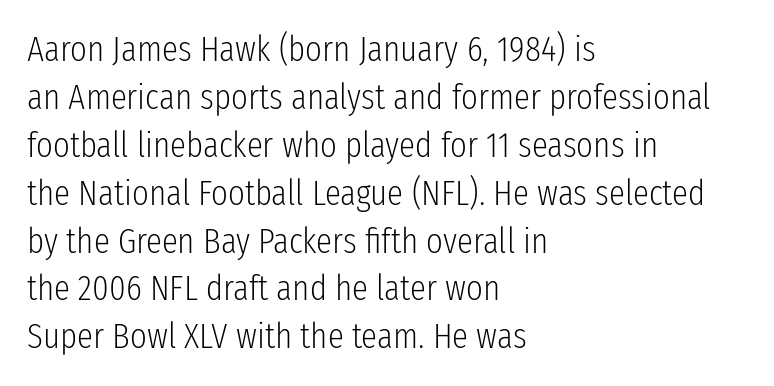
{"serif": "no", "italic": "no", "bold": "no", "weight": "light", "width": "condensed", "stroke_contrast": "low", "x_height": "medium", "monospaced": "no", "underline": "no", "align": "left", "line_spacing": "normal", "line_spacing_ratio": 1.33, "letter_spacing": "normal", "letter_spacing_em": 0.0, "glyph_px": 36}
